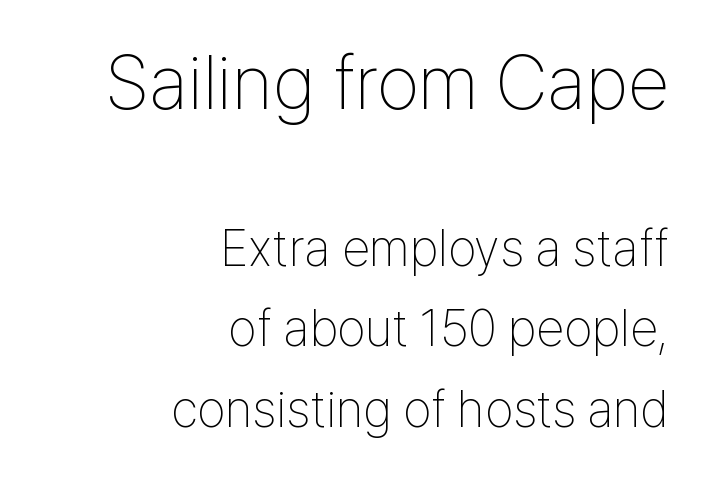
Regarding leading, the lines here are spaced in the standard way. The area under the type is left untouched. The text block is weighted toward the right margin, trailing off unevenly leftward. The passage shown has conventional tracking throughout.
